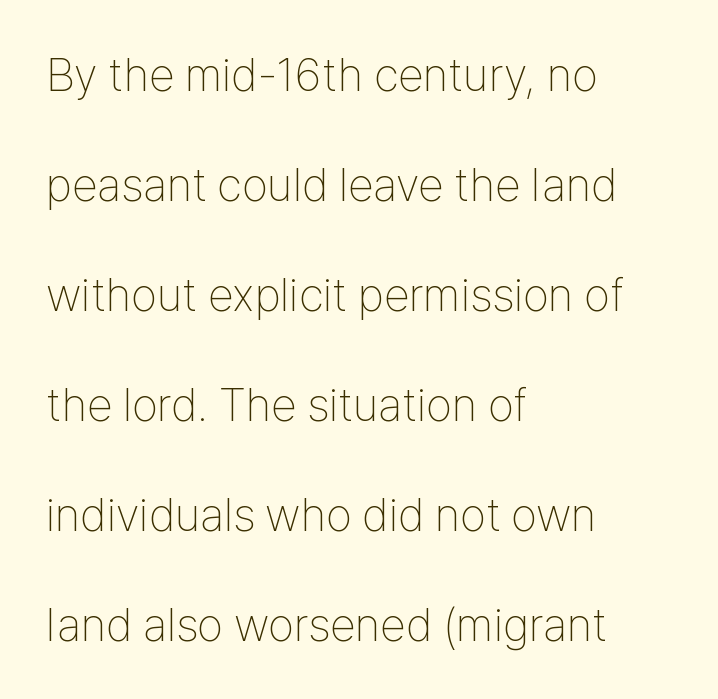
Check the space under the baseline: it is left empty. This is roman type, the default non-slanted kind. Vertically, the passage feels expansive, rows floating well apart. Caption: face not bold, strokes unweighted.
